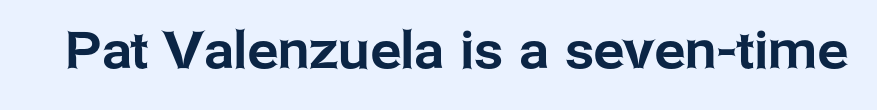
{"serif": "no", "italic": "no", "width": "normal", "stroke_contrast": "low", "x_height": "medium", "monospaced": "no", "underline": "no", "letter_spacing": "normal", "letter_spacing_em": 0.0, "glyph_px": 51}
